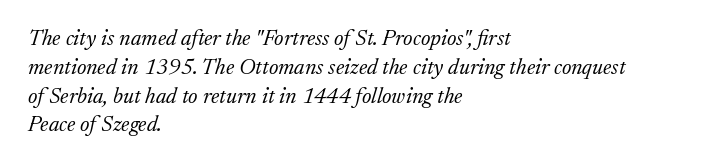
The text carries the slant typical of an italic or oblique font. The type is set solid horizontally, with unmodified tracking. The letters look calm and open, with moderate or lighter stems. Interline gaps are of average width in this sample. Typeset ragged right — the left edge is the straight one. The glyphs are unaccompanied by any horizontal stroke below them.
